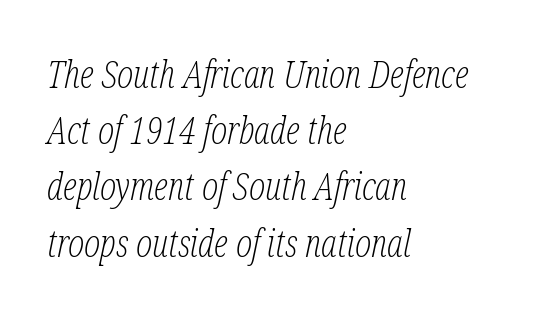
Q: Is the text bold? A: No.
Q: Is the text italic (slanted)? A: Yes, it leans right by about 12 degrees.
Q: Is the typeface a serif or a sans-serif typeface? A: Serif.
Q: Is the text underlined? A: No.
Q: How is the paragraph aligned? A: Left-aligned.
Q: Is the spacing between letters normal or unusually wide? A: Normal.
Q: Is the spacing between lines tight, normal or loose? A: Normal.
Q: Width (condensed, normal, or wide)? A: Condensed.
Q: Stroke contrast? A: Low.
Q: x-height? A: Medium.
Q: Monospaced? A: No.
